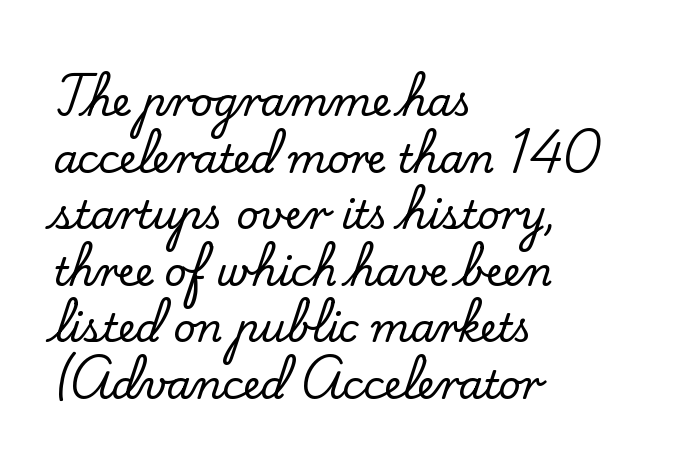
{"serif": "yes", "width": "normal", "stroke_contrast": "low", "x_height": "small", "monospaced": "no", "underline": "no", "align": "left", "line_spacing": "normal", "line_spacing_ratio": 1.45, "letter_spacing": "normal", "letter_spacing_em": 0.0, "glyph_px": 39}
